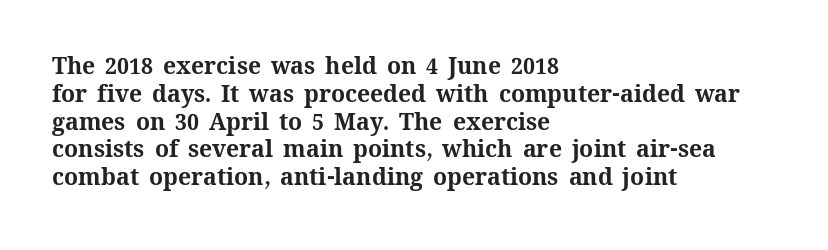
Short and long lines alike share a common starting point at left. Unlike italic type, these characters show no tilt at all. The passage shown is emphatically bold. The face used here is rendered with its standard letterfit. The space beneath each line is pristine and unruled.
